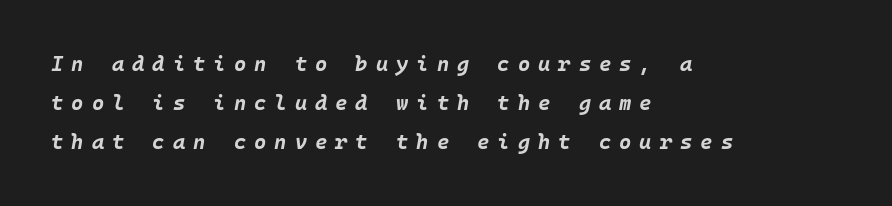
The image shows 21 px bold type, italic (leaning right); set left-aligned, line spacing 1.86x, unusually wide letter spacing (+0.38 em), not underlined.
